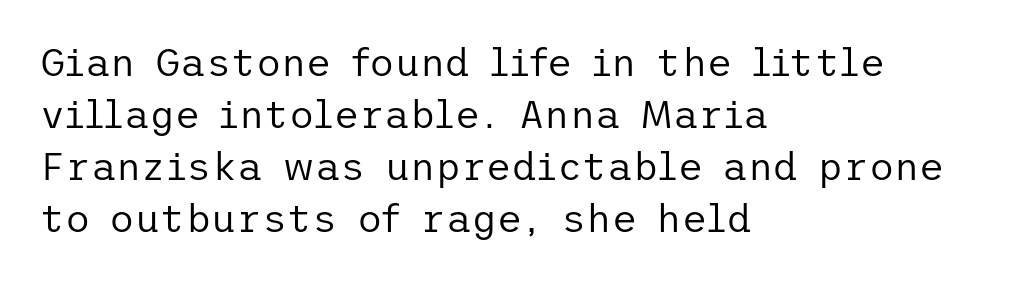
{"serif": "no", "italic": "no", "bold": "no", "weight": "regular", "width": "normal", "stroke_contrast": "low", "x_height": "medium", "underline": "no", "align": "left", "line_spacing": "normal", "line_spacing_ratio": 1.33, "letter_spacing": "normal", "letter_spacing_em": 0.0, "glyph_px": 39}
